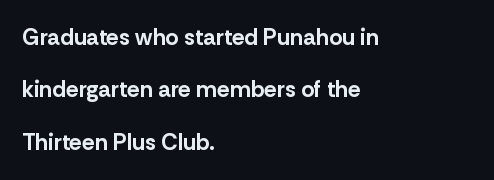
Spacing between characters is what you'd get straight out of the box. Glance below the letters and you will spot only blank space. The face used here has the dense, thick strokes of a bold. Ordinary non-slanted type is in use. What's the leading like? Stretched, with rows far apart.
